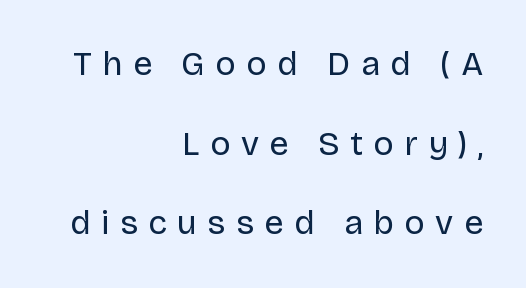
The image shows 34 px regular-weight sans-serif type, upright; set right-aligned, loose line spacing (2.34x), unusually wide letter spacing (+0.31 em), not underlined; low stroke contrast and a large x-height.
